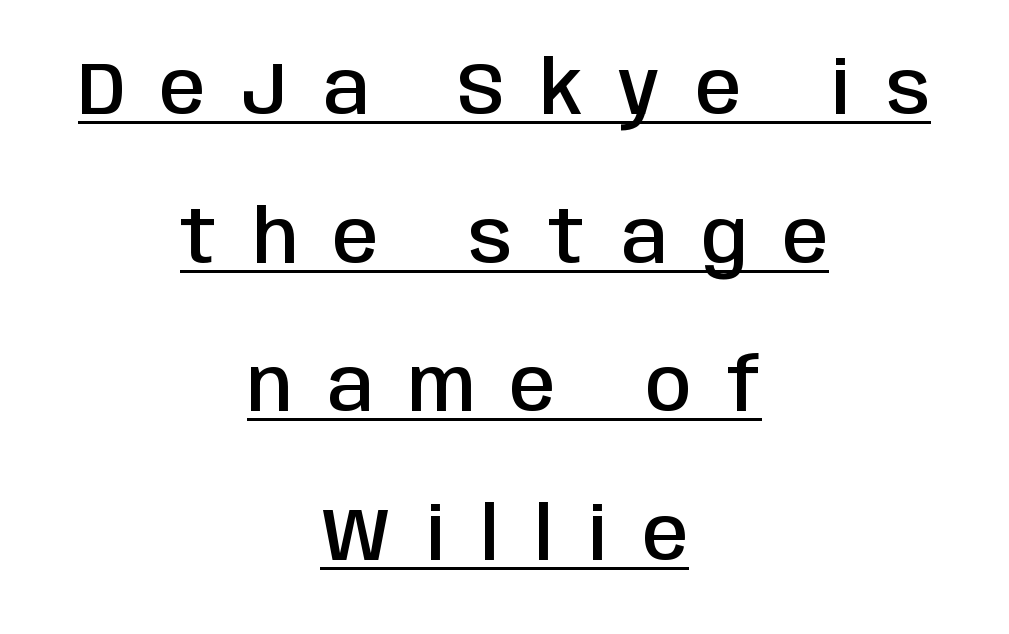
The image shows 74 px semibold, condensed sans-serif type, upright; set centered, loose line spacing (2.01x), unusually wide letter spacing (+0.48 em), underlined; low stroke contrast and a large x-height.
